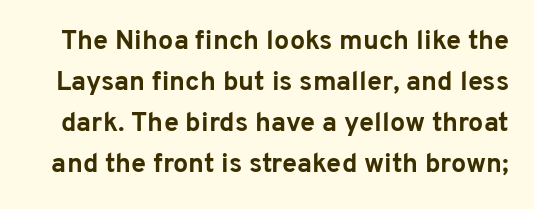
Check under the words: just untouched page. On the weight axis this lands at bold, roughly 700. The lettering stays uniformly vertical, giving the passage a roman look. Quick note: interline space is typical. The horizontal fit of the characters is conventional and even.
